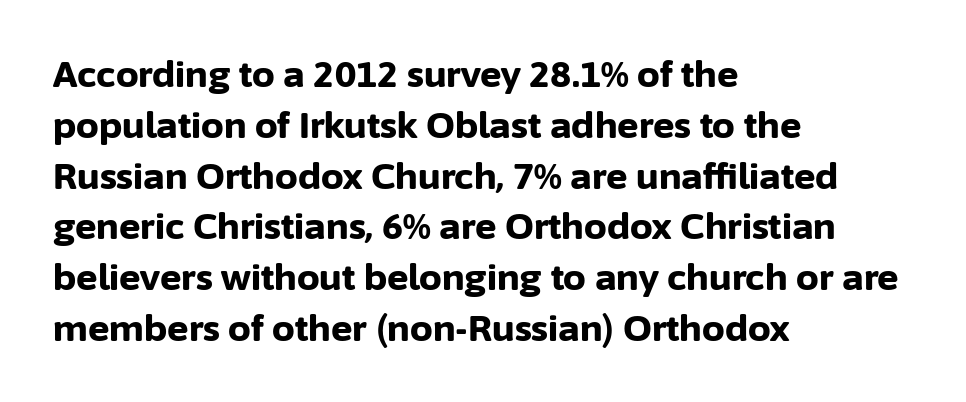
Q: Is the text bold? A: Yes.
Q: Is the text italic (slanted)? A: No, it is upright.
Q: Is the typeface a serif or a sans-serif typeface? A: Sans-serif.
Q: Is the text underlined? A: No.
Q: How is the paragraph aligned? A: Left-aligned.
Q: Is the spacing between letters normal or unusually wide? A: Normal.
Q: Is the spacing between lines tight, normal or loose? A: Normal.
Q: Width (condensed, normal, or wide)? A: Normal.
Q: Stroke contrast? A: Low.
Q: x-height? A: Medium.
Q: Monospaced? A: No.
